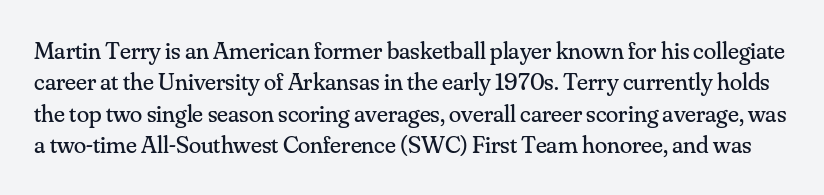
The image shows 25 px text type, upright; set normal line spacing (1.26x), normal letter spacing, not underlined.
